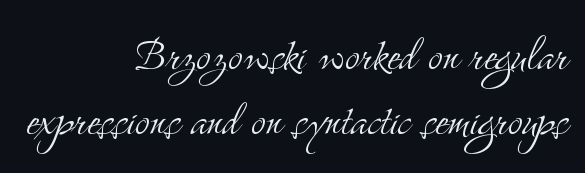
Q: Is the text bold? A: No.
Q: Is the text italic (slanted)? A: Yes.
Q: Is the typeface a serif or a sans-serif typeface? A: Serif.
Q: Is the text underlined? A: No.
Q: How is the paragraph aligned? A: Right-aligned.
Q: Is the spacing between letters normal or unusually wide? A: Normal.
Q: Width (condensed, normal, or wide)? A: Condensed.
Q: Stroke contrast? A: Medium.
Q: x-height? A: Small.
Q: Monospaced? A: No.
